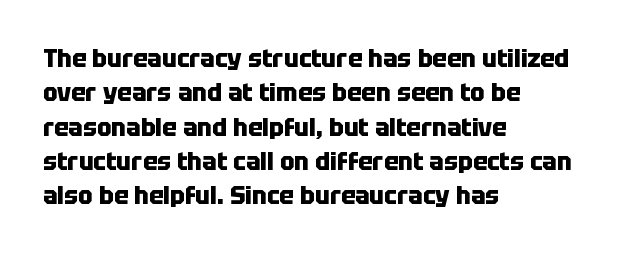
Q: Is the text bold? A: Yes.
Q: Is the text italic (slanted)? A: No, it is upright.
Q: Is the text underlined? A: No.
Q: How is the paragraph aligned? A: Left-aligned.
Q: Is the spacing between letters normal or unusually wide? A: Normal.
Q: Is the spacing between lines tight, normal or loose? A: Normal.
